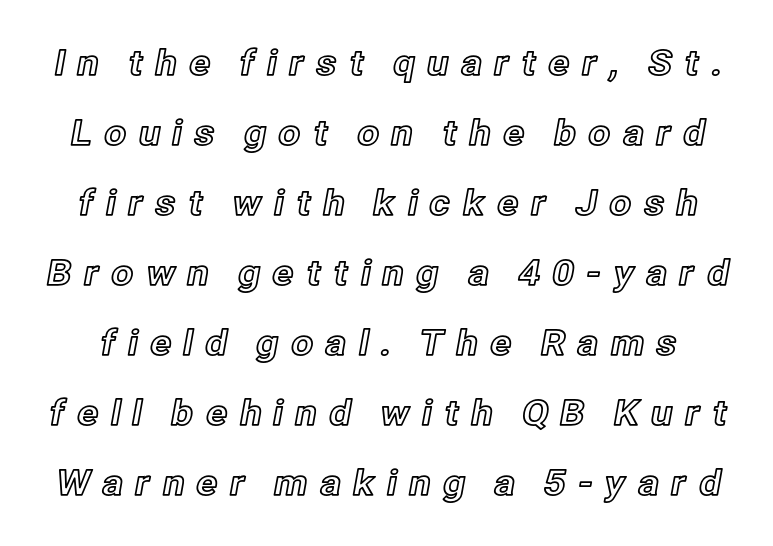
Q: Is the text italic (slanted)? A: Yes.
Q: Is the text underlined? A: No.
Q: Is the spacing between letters normal or unusually wide? A: Unusually wide.
Q: Is the spacing between lines tight, normal or loose? A: Loose.
Q: Width (condensed, normal, or wide)? A: Normal.
Q: x-height? A: Medium.
Q: Monospaced? A: No.
